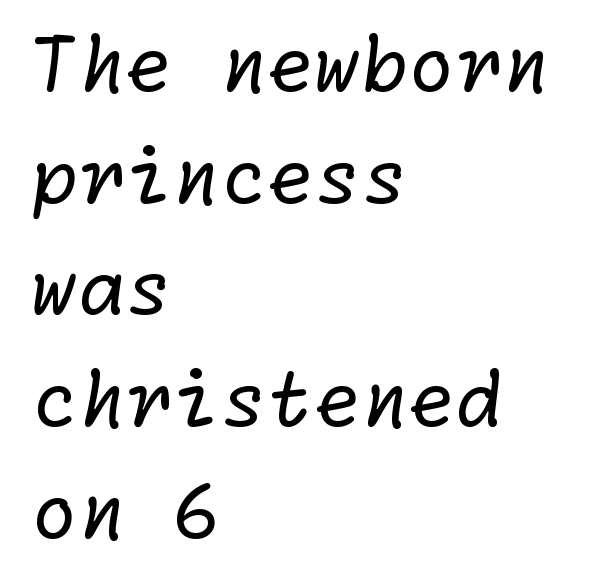
The strip under each line holds only bare page. No extra tracking has been applied to these lines. The text block is weighted toward the left margin, trailing off unevenly rightward. You can tell from the bare stems that sans-serif type was used.
